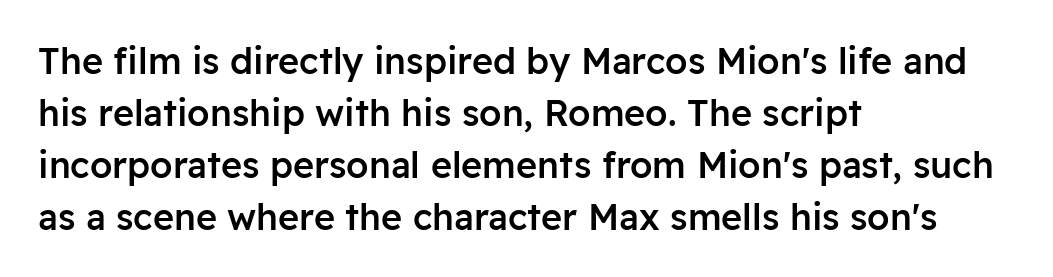
{"serif": "no", "italic": "no", "bold": "semi", "weight": "semibold", "width": "normal", "stroke_contrast": "low", "x_height": "medium", "monospaced": "no", "underline": "no", "align": "left", "line_spacing": "normal", "line_spacing_ratio": 1.44, "letter_spacing": "normal", "letter_spacing_em": 0.0, "glyph_px": 36}
